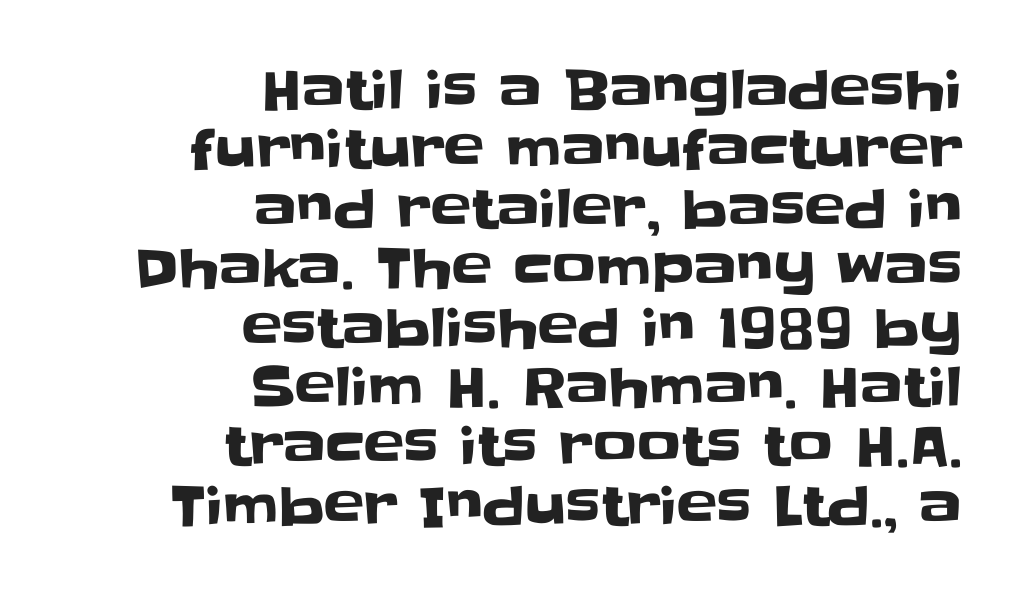
The image shows 54 px sans-serif type, upright; set right-aligned, tight line spacing (1.1x), normal letter spacing, not underlined; low stroke contrast and a large x-height.
